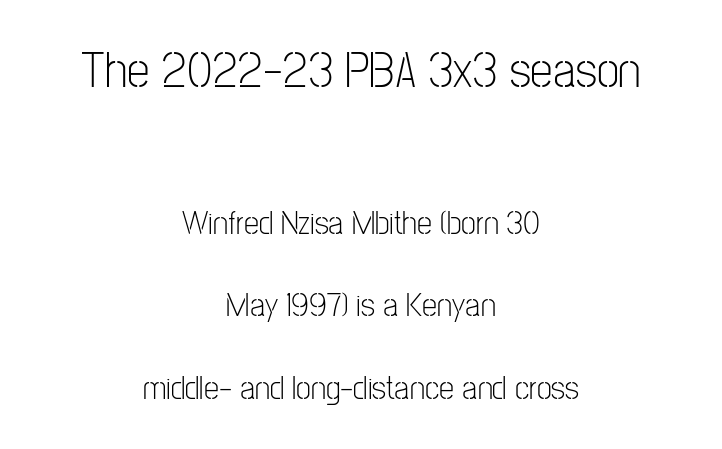
The image shows 51 px light, condensed sans-serif type, upright; set centered, loose line spacing (2.43x), normal letter spacing, not underlined; the first (top) block is 1.5x larger; low stroke contrast and a medium x-height.
